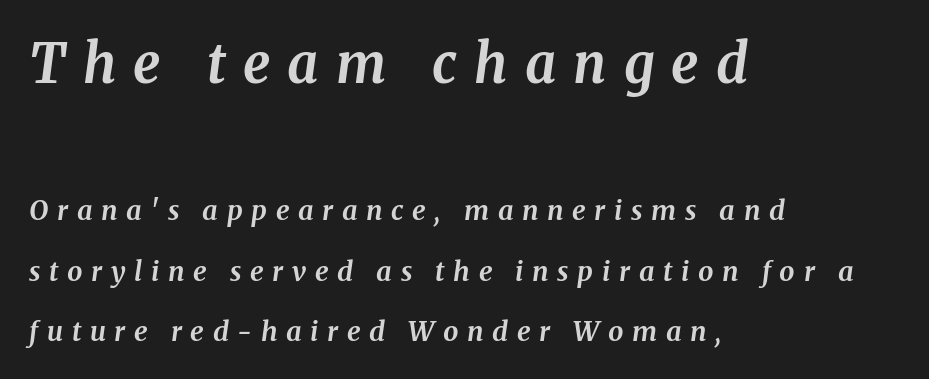
{"serif": "yes", "italic": "yes", "lean": "right", "slant_degrees": 8, "bold": "yes", "weight": "bold", "width": "normal", "stroke_contrast": "medium", "x_height": "medium", "monospaced": "no", "underline": "no", "align": "left", "line_spacing": "loose", "line_spacing_ratio": 2.24, "letter_spacing": "wide", "letter_spacing_em": 0.32, "larger_block": "first", "size_ratio": 2.0, "glyph_px": 54}
